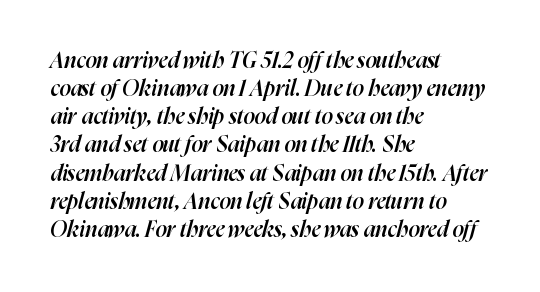
Q: Is the text bold? A: Semi-bold.
Q: Is the text italic (slanted)? A: Yes, it leans right by about 16 degrees.
Q: Is the text underlined? A: No.
Q: How is the paragraph aligned? A: Left-aligned.
Q: Is the spacing between letters normal or unusually wide? A: Normal.
Q: Is the spacing between lines tight, normal or loose? A: Normal.
